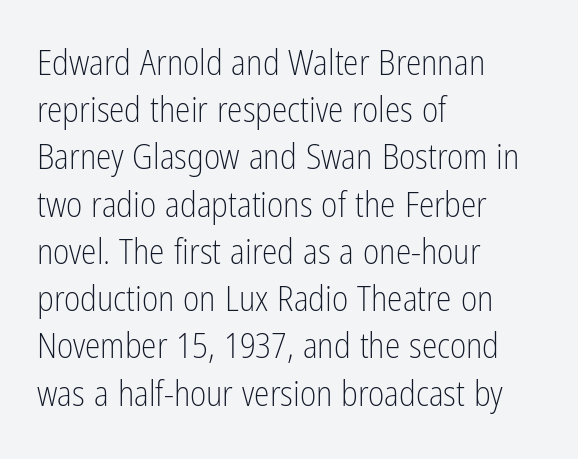
Spacing verdict: proportional, widths tailored to each character. Is there any slant? The stems are plumb. The line-height multiplier appears to be the usual default. Clear beneath every line of the passage. Observe the ordinary spacing: letters are neighbours, not strangers. Unlike a traditional serif, this face leaves its strokes unadorned.
